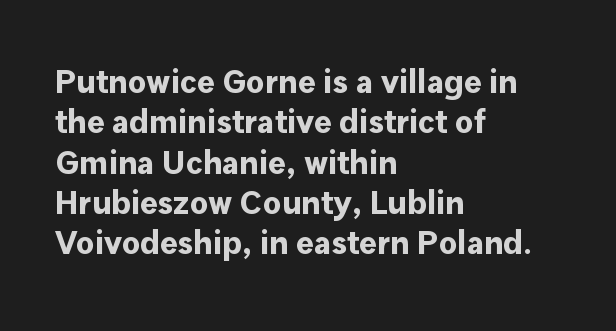
Q: Is the text bold? A: Yes.
Q: Is the text italic (slanted)? A: No, it is upright.
Q: Is the typeface a serif or a sans-serif typeface? A: Sans-serif.
Q: Is the text underlined? A: No.
Q: How is the paragraph aligned? A: Left-aligned.
Q: Is the spacing between letters normal or unusually wide? A: Normal.
Q: Width (condensed, normal, or wide)? A: Normal.
Q: Stroke contrast? A: Low.
Q: x-height? A: Medium.
Q: Monospaced? A: No.
